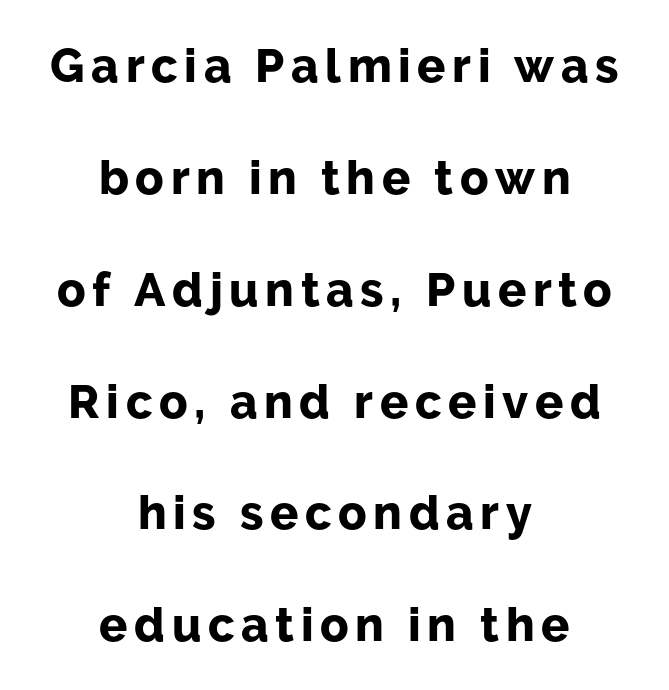
The image shows 47 px bold sans-serif type, upright; set centered, loose line spacing (2.38x), not underlined; low stroke contrast and a medium x-height.
